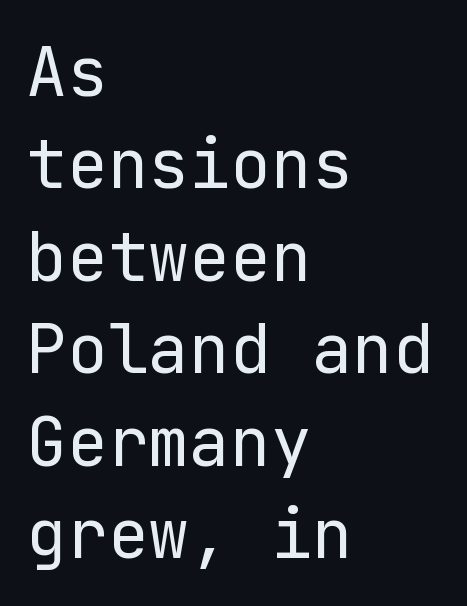
Q: Is the text bold? A: No.
Q: Is the text italic (slanted)? A: No, it is upright.
Q: Is the typeface a serif or a sans-serif typeface? A: Sans-serif.
Q: Is the text underlined? A: No.
Q: How is the paragraph aligned? A: Left-aligned.
Q: Is the spacing between letters normal or unusually wide? A: Normal.
Q: Is the spacing between lines tight, normal or loose? A: Normal.
Q: Width (condensed, normal, or wide)? A: Normal.
Q: Stroke contrast? A: Low.
Q: x-height? A: Medium.
